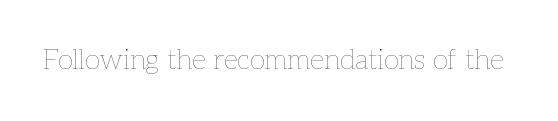
The image shows 28 px thin type, upright; set normal letter spacing, not underlined; low stroke contrast and a medium x-height.
